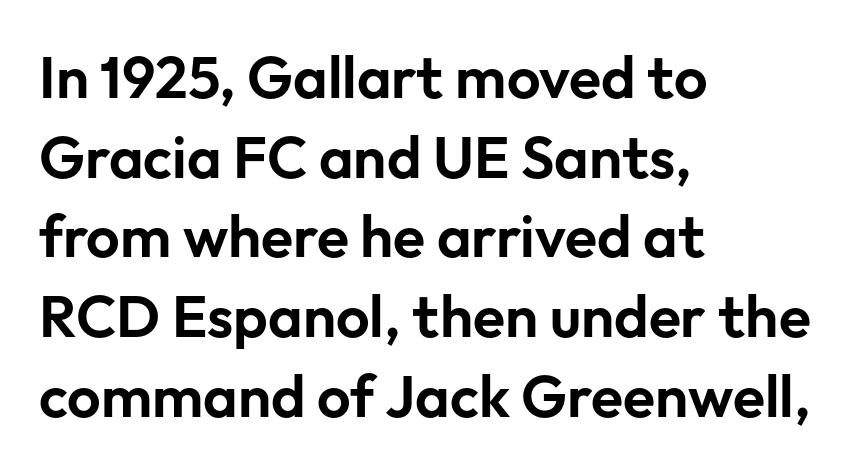
Regarding leading, the lines here are spaced in the standard way. The text was rendered using a sans face with plain stroke endings. No italicization has been applied; the sample stays upright. Look at the tracking — it's just the regular setting, nothing added.
